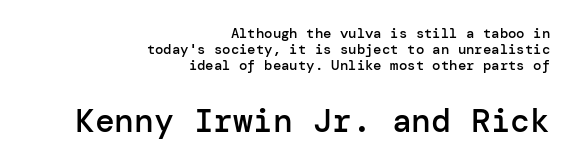
{"serif": "no", "italic": "no", "bold": "semi", "weight": "semibold", "width": "normal", "stroke_contrast": "low", "x_height": "medium", "underline": "no", "align": "right", "line_spacing": "tight", "line_spacing_ratio": 1.15, "letter_spacing": "normal", "letter_spacing_em": 0.0, "larger_block": "second", "size_ratio": 2.36, "glyph_px": 33}
